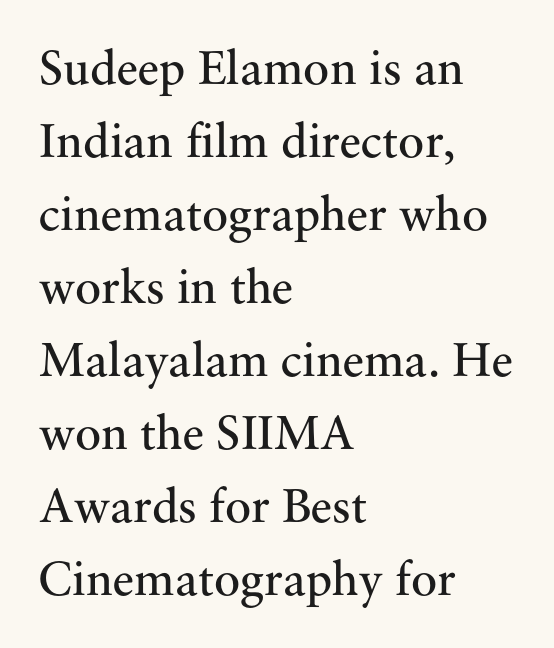
The image shows 49 px regular-weight serif type, upright; set left-aligned, normal line spacing (1.49x), normal letter spacing, not underlined; medium stroke contrast and a small x-height.
